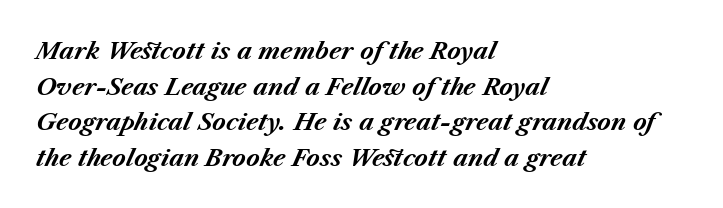
{"italic": "yes", "lean": "right", "slant_degrees": 23, "bold": "yes", "underline": "no", "align": "left", "line_spacing": "normal", "line_spacing_ratio": 1.55, "letter_spacing": "normal", "letter_spacing_em": 0.0, "glyph_px": 23}
